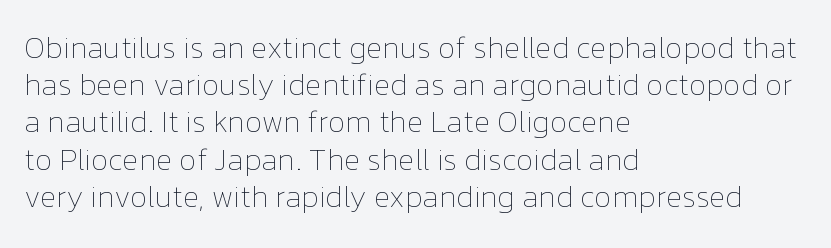
Character widths vary here, with narrow letters taking less room than wide ones. Underline: absent. Each stroke keeps to a modest, everyday thickness or less. Inter-character spacing is left at the font's built-in metrics. Posture: straight, roman, zero tilt.
